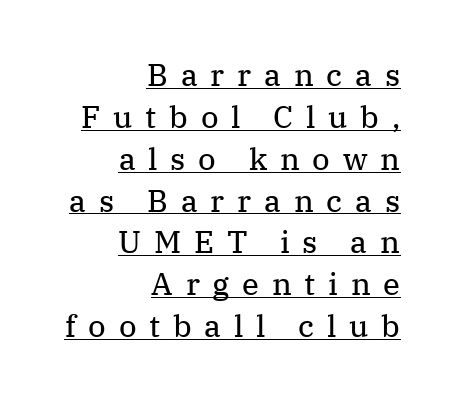
Note the varied advance widths — an 'i' is clearly narrower than an 'm'. Upright lettering throughout. The lines sit at an ordinary, default distance from one another. The passage is arranged like a letterhead date or caption credit — flush right.
